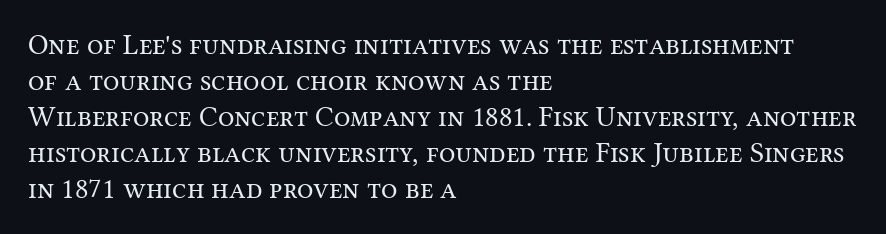
Q: Is the text bold? A: No.
Q: Is the text italic (slanted)? A: No, it is upright.
Q: Is the typeface a serif or a sans-serif typeface? A: Serif.
Q: Is the text underlined? A: No.
Q: How is the paragraph aligned? A: Left-aligned.
Q: Is the spacing between letters normal or unusually wide? A: Normal.
Q: Width (condensed, normal, or wide)? A: Normal.
Q: Stroke contrast? A: Medium.
Q: x-height? A: Medium.
Q: Monospaced? A: No.
